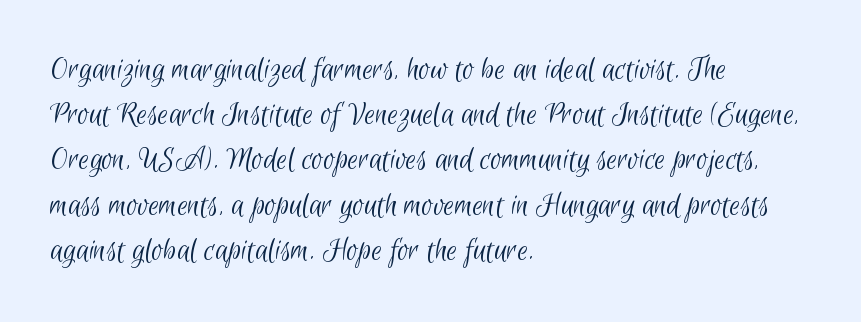
{"serif": "no", "bold": "no", "weight": "light", "width": "condensed", "stroke_contrast": "low", "x_height": "small", "monospaced": "no", "underline": "no", "align": "left", "line_spacing": "normal", "line_spacing_ratio": 1.33, "letter_spacing": "normal", "letter_spacing_em": 0.0, "glyph_px": 34}
